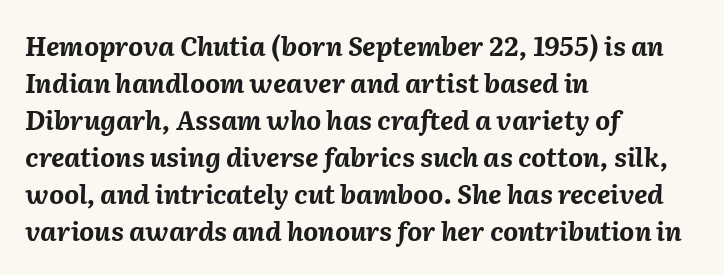
The image shows 26 px bold type, italic (leaning right); set left-aligned, normal line spacing (1.42x), normal letter spacing, not underlined.
